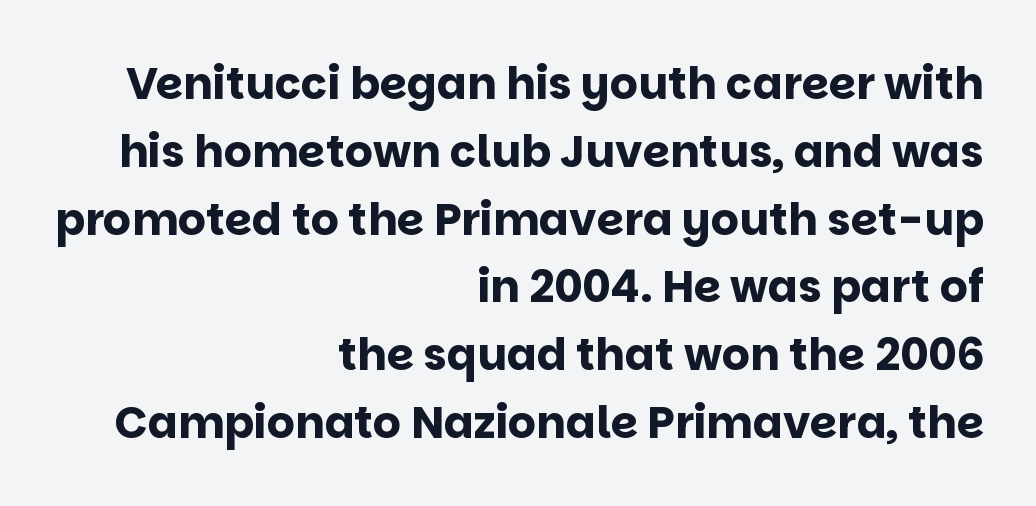
The image shows 44 px bold sans-serif type, upright; set right-aligned, normal line spacing (1.54x), normal letter spacing, not underlined; low stroke contrast and a large x-height.
